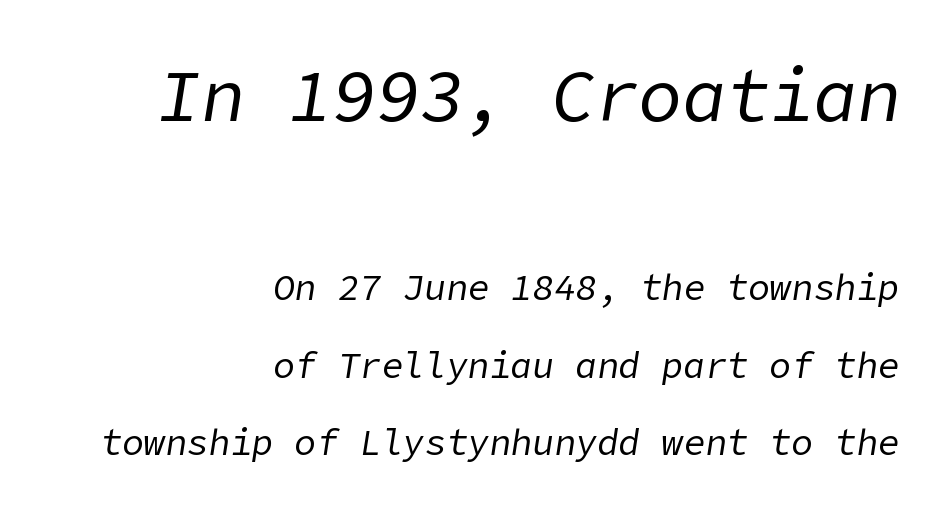
Q: Is the text bold? A: No.
Q: Is the text italic (slanted)? A: Yes, it leans right by about 9 degrees.
Q: Is the text underlined? A: No.
Q: How is the paragraph aligned? A: Right-aligned.
Q: Is the spacing between letters normal or unusually wide? A: Normal.
Q: Is the spacing between lines tight, normal or loose? A: Loose.
Q: Which block of text is set in a larger size, the first (top) or the second (bottom)? A: The first (top) one.
Q: Width (condensed, normal, or wide)? A: Normal.
Q: Stroke contrast? A: Low.
Q: x-height? A: Medium.
